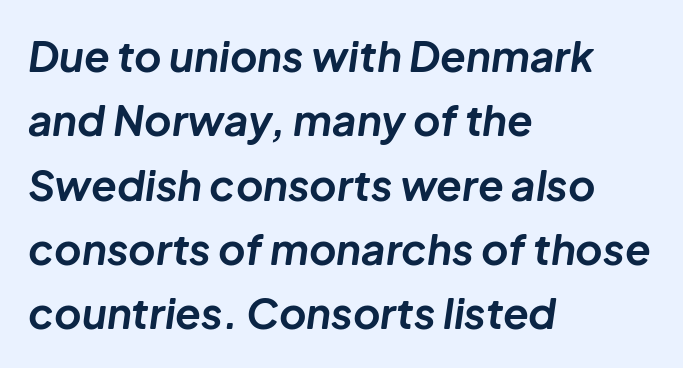
Plenty of ink on the page — the face is bold. Only glyphs here, with clear space below each row. The whole block is typeset with a tilt. Compared with a centered layout, this one pins lines to the left instead. You could not count columns in this text — the font is proportionally spaced.
